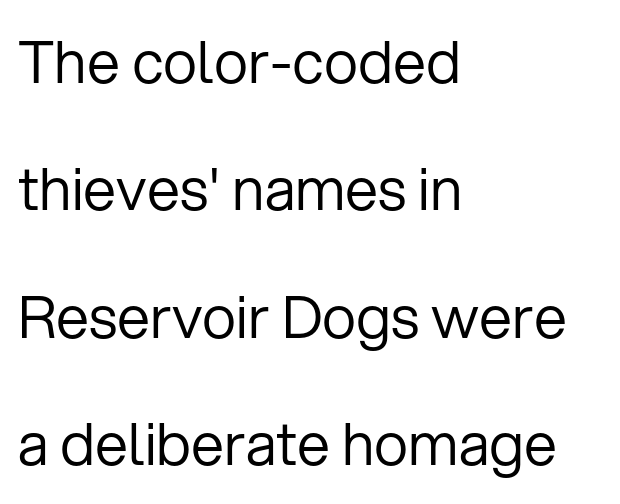
{"serif": "no", "italic": "no", "bold": "no", "weight": "regular", "width": "normal", "stroke_contrast": "low", "x_height": "medium", "monospaced": "no", "underline": "no", "align": "left", "line_spacing": "loose", "line_spacing_ratio": 2.16, "letter_spacing": "normal", "letter_spacing_em": 0.0, "glyph_px": 59}
